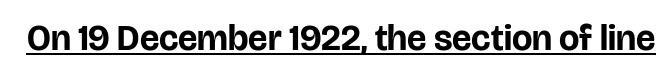
The image shows 36 px bold sans-serif type, upright; set normal letter spacing, underlined; low stroke contrast and a large x-height.
